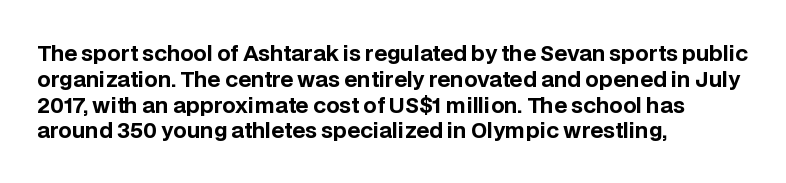
The letters stand upright; this is a roman face. Every row of glyphs begins at an identical x-position on the left. Between one letter and the next there's only the usual sliver of space. Caption: bold face, heavy strokes.
